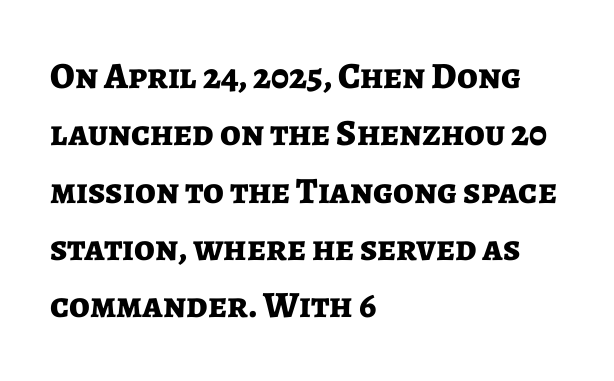
The image shows 37 px bold sans-serif type, upright; set left-aligned, normal line spacing (1.55x), normal letter spacing, not underlined; low stroke contrast and a medium x-height.
